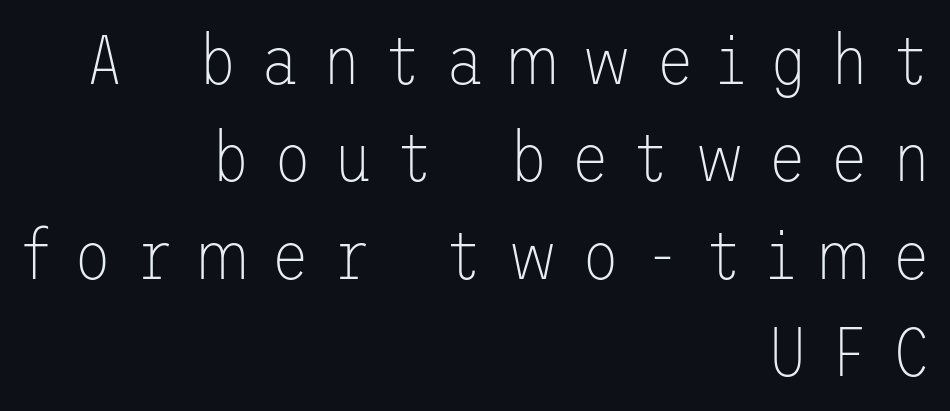
{"serif": "no", "italic": "no", "bold": "no", "weight": "thin", "width": "normal", "stroke_contrast": "low", "x_height": "medium", "underline": "no", "align": "right", "line_spacing": "normal", "line_spacing_ratio": 1.37, "letter_spacing": "wide", "letter_spacing_em": 0.32, "glyph_px": 71}
